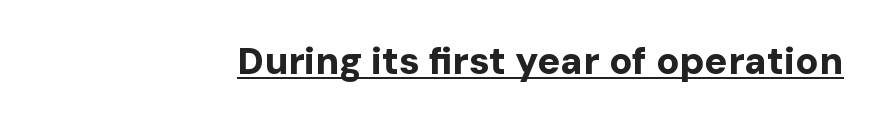
{"serif": "no", "italic": "no", "bold": "yes", "weight": "bold", "width": "normal", "stroke_contrast": "low", "x_height": "medium", "monospaced": "no", "underline": "yes", "letter_spacing": "normal", "letter_spacing_em": 0.0, "glyph_px": 38}
